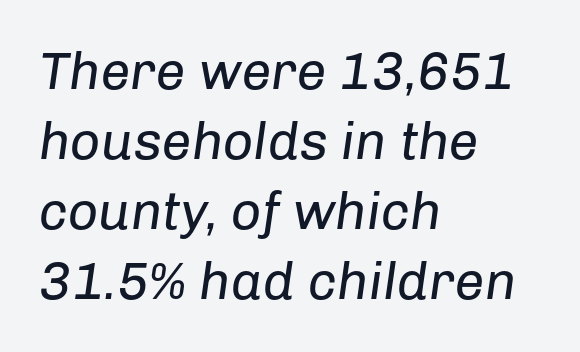
Q: Is the text bold? A: No.
Q: Is the text italic (slanted)? A: Yes, it leans right by about 8 degrees.
Q: Is the text underlined? A: No.
Q: How is the paragraph aligned? A: Left-aligned.
Q: Is the spacing between letters normal or unusually wide? A: Normal.
Q: Is the spacing between lines tight, normal or loose? A: Normal.
Q: Width (condensed, normal, or wide)? A: Normal.
Q: Stroke contrast? A: Low.
Q: x-height? A: Medium.
Q: Monospaced? A: No.
